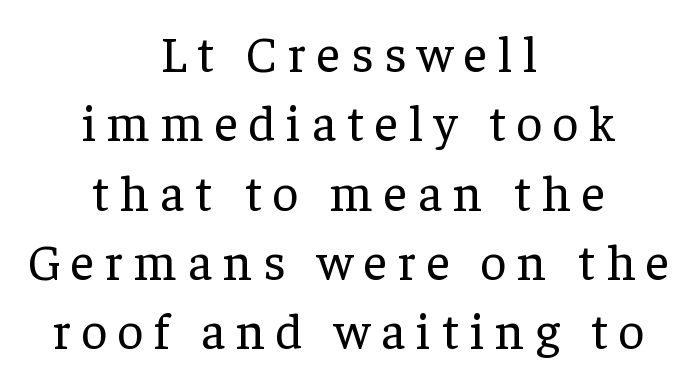
Q: Is the text bold? A: No.
Q: Is the text italic (slanted)? A: No, it is upright.
Q: Is the typeface a serif or a sans-serif typeface? A: Serif.
Q: Is the text underlined? A: No.
Q: How is the paragraph aligned? A: Centered.
Q: Is the spacing between letters normal or unusually wide? A: Unusually wide.
Q: Is the spacing between lines tight, normal or loose? A: Normal.
Q: Width (condensed, normal, or wide)? A: Normal.
Q: Stroke contrast? A: Low.
Q: x-height? A: Medium.
Q: Monospaced? A: No.
